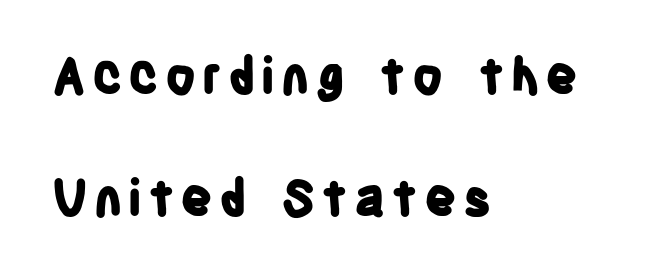
The image shows 50 px bold, condensed sans-serif type, upright; set left-aligned, loose line spacing (2.45x), not underlined; low stroke contrast and a large x-height.
